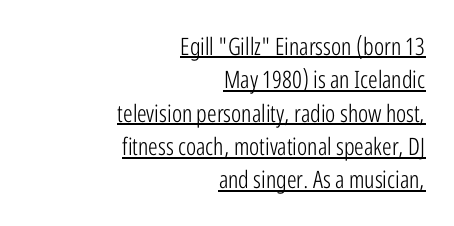
Regular leading. The typesetter chose a ragged-left arrangement here. Letter spacing: default. Emphasis is given by a line drawn under the lettering.
